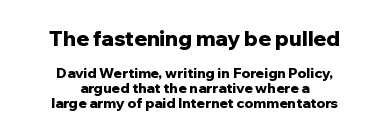
The image shows 21 px bold type, upright; set centered, tight line spacing (1.06x), normal letter spacing, not underlined; the first (top) block is 1.5x larger.
